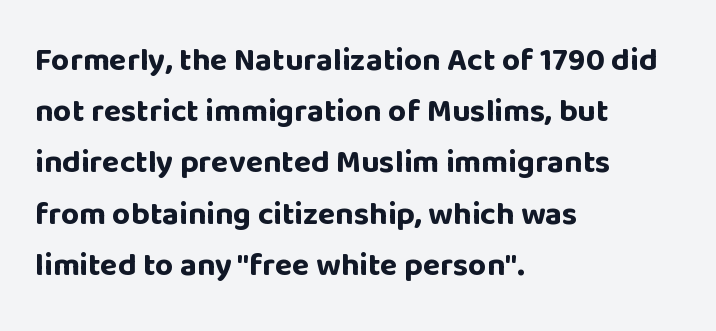
Q: Is the text bold? A: Yes.
Q: Is the text italic (slanted)? A: No, it is upright.
Q: Is the typeface a serif or a sans-serif typeface? A: Sans-serif.
Q: Is the text underlined? A: No.
Q: How is the paragraph aligned? A: Left-aligned.
Q: Is the spacing between letters normal or unusually wide? A: Normal.
Q: Is the spacing between lines tight, normal or loose? A: Normal.
Q: Width (condensed, normal, or wide)? A: Normal.
Q: Stroke contrast? A: Low.
Q: x-height? A: Large.
Q: Monospaced? A: No.
